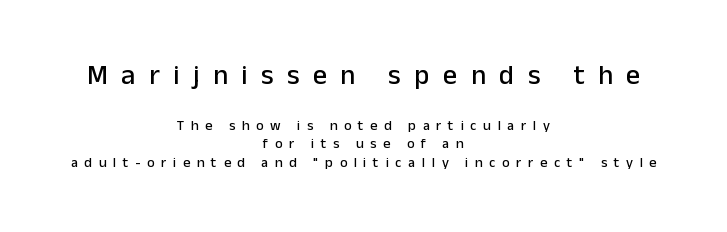
{"serif": "no", "italic": "no", "width": "normal", "stroke_contrast": "low", "x_height": "medium", "monospaced": "no", "underline": "no", "align": "center", "line_spacing": "normal", "line_spacing_ratio": 1.33, "letter_spacing": "wide", "letter_spacing_em": 0.48, "larger_block": "first", "size_ratio": 2.0, "glyph_px": 28}
